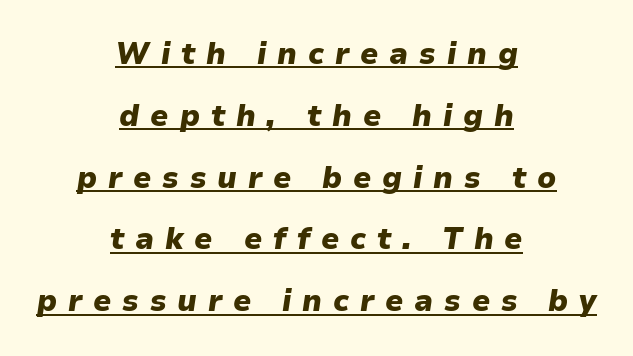
Each glyph is drawn with heavy, bold strokes. The face used here is proportionally spaced, like ordinary book or web type. Each line of the rendering has a horizontal stroke beneath the glyphs. Rows of type keep a wide berth in the vertical direction. Slanted lettering throughout. Which margin do the lines hug? Neither — every line sits in the middle.
